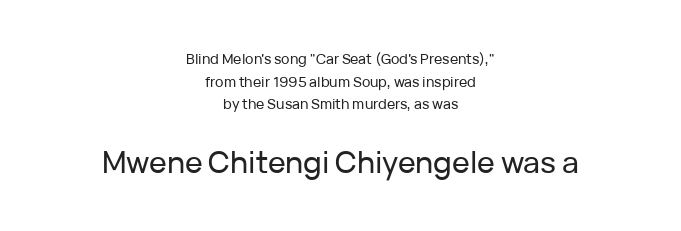
Q: Is the text italic (slanted)? A: No, it is upright.
Q: Is the typeface a serif or a sans-serif typeface? A: Sans-serif.
Q: Is the text underlined? A: No.
Q: How is the paragraph aligned? A: Centered.
Q: Is the spacing between letters normal or unusually wide? A: Normal.
Q: Is the spacing between lines tight, normal or loose? A: Normal.
Q: Which block of text is set in a larger size, the first (top) or the second (bottom)? A: The second (bottom) one.
Q: Width (condensed, normal, or wide)? A: Normal.
Q: Stroke contrast? A: Low.
Q: x-height? A: Medium.
Q: Monospaced? A: No.
